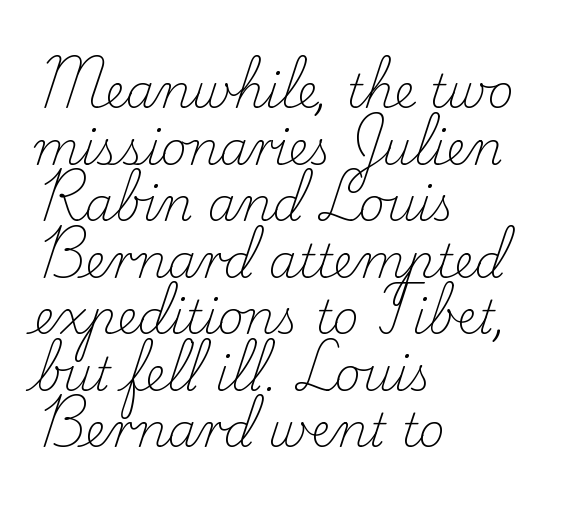
Q: Is the text bold? A: No.
Q: Is the text italic (slanted)? A: Yes.
Q: Is the typeface a serif or a sans-serif typeface? A: Serif.
Q: Is the text underlined? A: No.
Q: How is the paragraph aligned? A: Left-aligned.
Q: Is the spacing between letters normal or unusually wide? A: Normal.
Q: Width (condensed, normal, or wide)? A: Normal.
Q: Stroke contrast? A: Low.
Q: x-height? A: Small.
Q: Monospaced? A: No.
